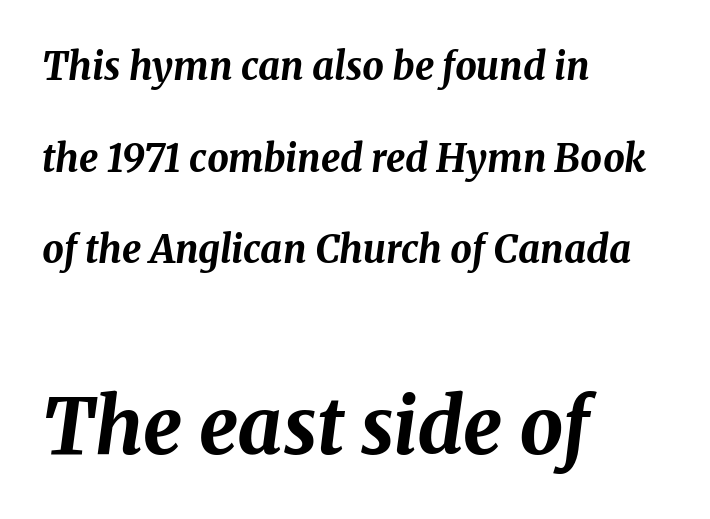
The image shows 77 px bold type, italic (leaning right); set left-aligned, loose line spacing (2.41x), normal letter spacing, not underlined; the second (bottom) block is 2.03x larger; medium stroke contrast and a medium x-height.
